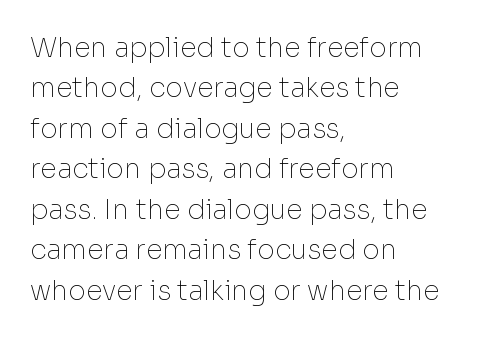
{"italic": "no", "bold": "no", "underline": "no", "align": "left", "line_spacing": "normal", "line_spacing_ratio": 1.5, "letter_spacing": "normal", "letter_spacing_em": 0.0, "glyph_px": 27}
